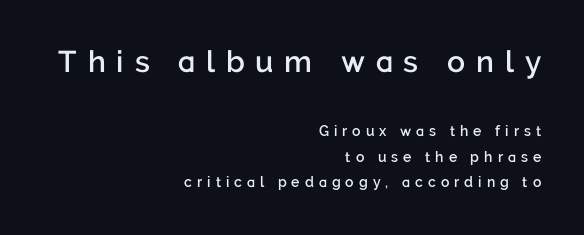
{"serif": "no", "italic": "no", "bold": "semi", "weight": "semibold", "width": "normal", "stroke_contrast": "low", "x_height": "medium", "monospaced": "no", "underline": "no", "align": "right", "line_spacing_ratio": 1.83, "letter_spacing": "wide", "letter_spacing_em": 0.36, "larger_block": "first", "size_ratio": 2.14, "glyph_px": 30}
